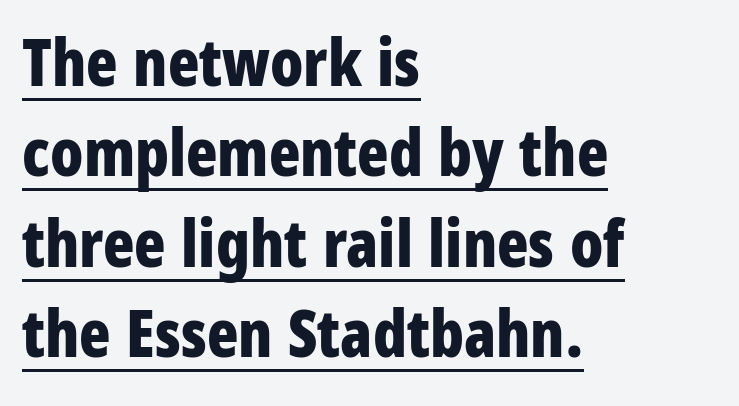
Is the letter spacing exaggerated? No — it looks like the ordinary default. These lines were composed using upright roman letters. Horizontal alignment here is leftward, the default for most running prose. This is underlined copy, the kind a proofreader might mark for attention.
